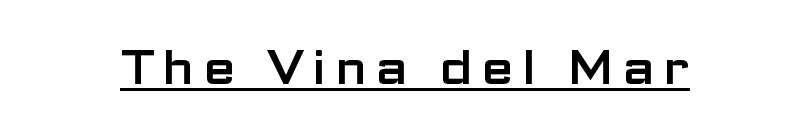
{"serif": "no", "italic": "no", "width": "wide", "stroke_contrast": "low", "x_height": "medium", "monospaced": "no", "underline": "yes", "glyph_px": 47}
